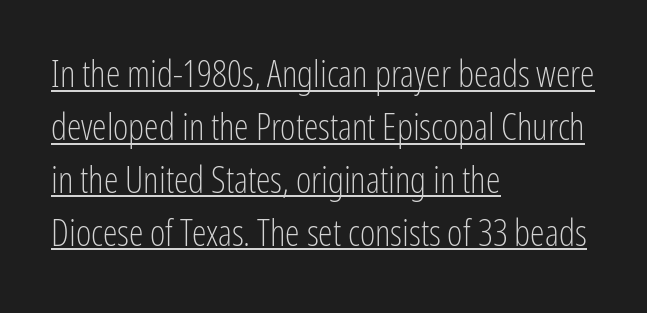
No chunkiness to these letters — they're not bold. The horizontal fit of the characters is conventional and even. Leading matches the norm, producing a regular column. A baseline rule has been typeset under these characters. Grotesque or geometric, the face here clearly has no serifs. Do the letters lean? They stand straight.
